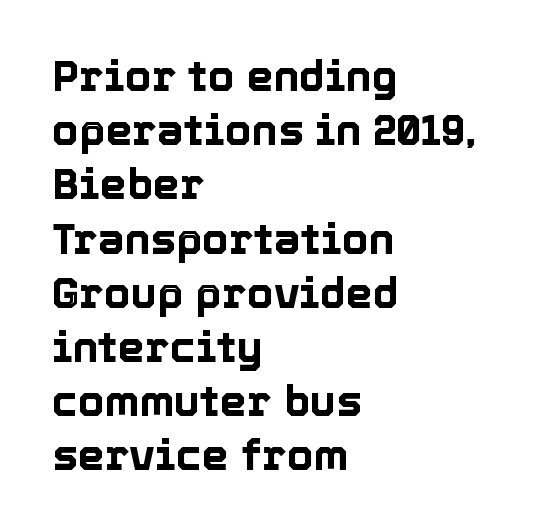
{"italic": "no", "width": "normal", "x_height": "medium", "monospaced": "no", "underline": "no", "align": "left", "line_spacing": "normal", "line_spacing_ratio": 1.26, "letter_spacing": "normal", "letter_spacing_em": 0.0, "glyph_px": 43}
